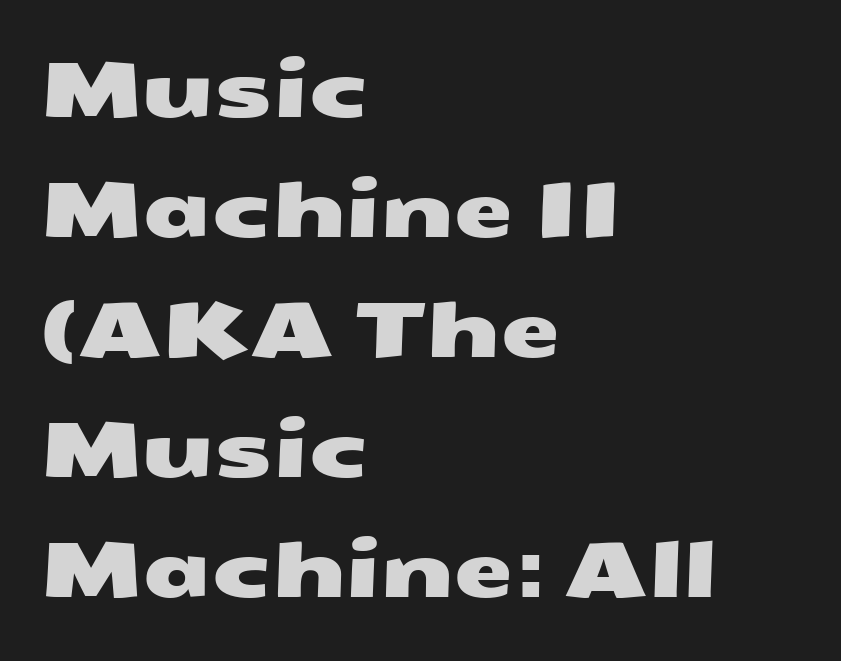
The image shows 77 px wide sans-serif type; set left-aligned, normal line spacing (1.56x), normal letter spacing, not underlined; medium stroke contrast and a medium x-height.
